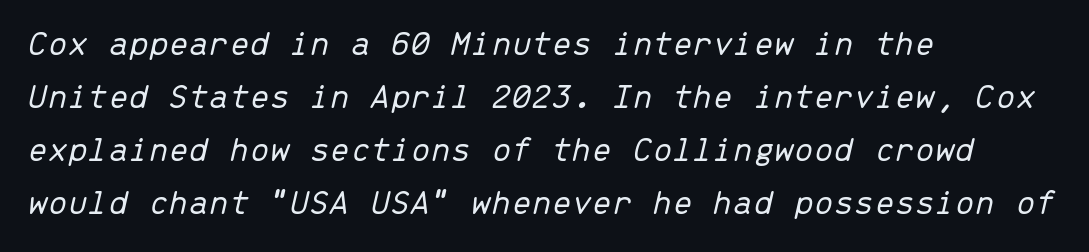
Q: Is the text bold? A: No.
Q: Is the text italic (slanted)? A: Yes, it leans right by about 13 degrees.
Q: Is the text underlined? A: No.
Q: How is the paragraph aligned? A: Left-aligned.
Q: Is the spacing between letters normal or unusually wide? A: Normal.
Q: Is the spacing between lines tight, normal or loose? A: Normal.
Q: Width (condensed, normal, or wide)? A: Normal.
Q: Stroke contrast? A: Low.
Q: x-height? A: Medium.
Q: Monospaced? A: Yes.
